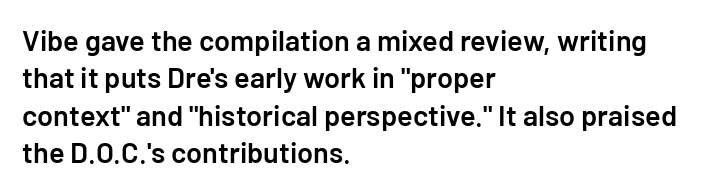
Here the glyphs are tracked normally, forming tight word shapes. Every character sits straight up, as roman type does. This rendering features lettering with no underline. The passage shown stacks its lines at a standard gap.
